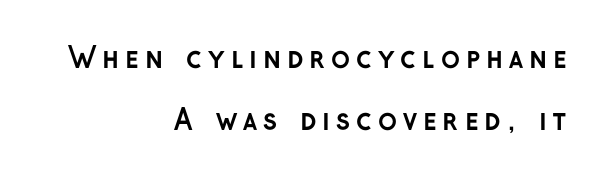
The image shows 28 px semibold sans-serif type, upright; set right-aligned, loose line spacing (2.22x), unusually wide letter spacing (+0.21 em), not underlined; low stroke contrast and a medium x-height.
